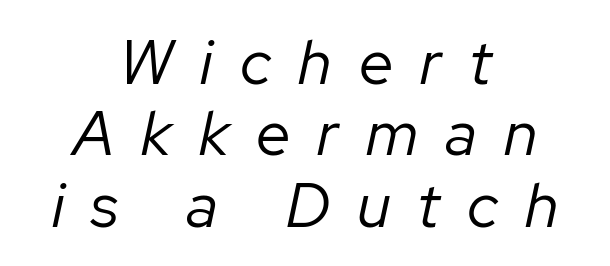
The gap between lines stays unmarked. This is oblique type, the kind used for emphasis or titles. The cut favours lightness, reaching ordinary text weight at its darkest. The whitespace from short lines is split evenly between both sides.
